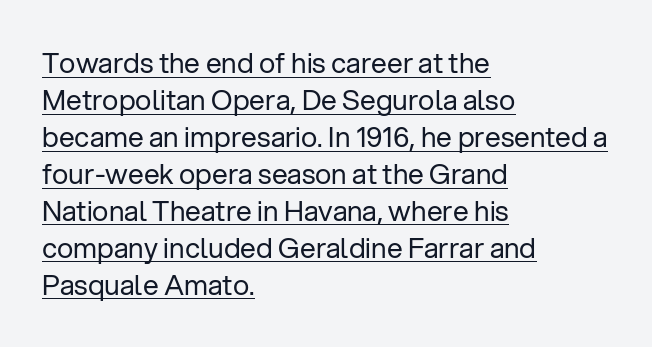
The image shows 28 px regular-weight sans-serif type, upright; set left-aligned, normal line spacing (1.32x), normal letter spacing, underlined; low stroke contrast and a medium x-height.
